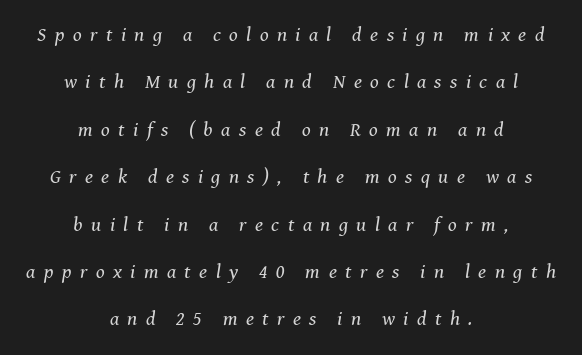
{"italic": "yes", "lean": "right", "slant_degrees": 8, "bold": "no", "underline": "no", "align": "center", "line_spacing": "loose", "line_spacing_ratio": 2.37, "letter_spacing": "wide", "letter_spacing_em": 0.42, "glyph_px": 20}
